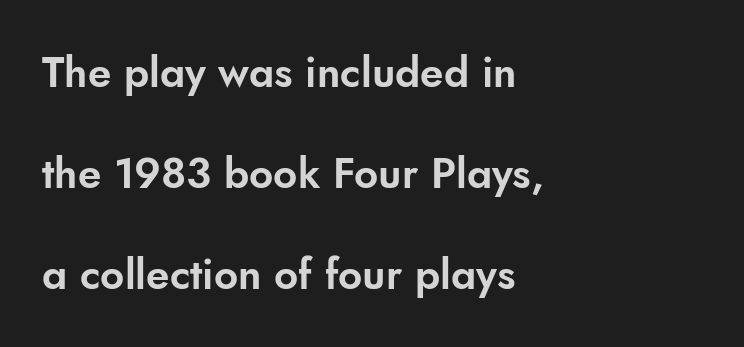
The image shows 42 px sans-serif type, upright; set left-aligned, loose line spacing (2.4x), normal letter spacing, not underlined; low stroke contrast and a small x-height.
